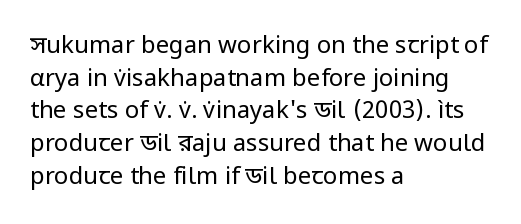
{"italic": "no", "bold": "no", "underline": "no", "align": "left", "line_spacing": "normal", "line_spacing_ratio": 1.36, "letter_spacing": "normal", "letter_spacing_em": 0.0, "glyph_px": 24}
